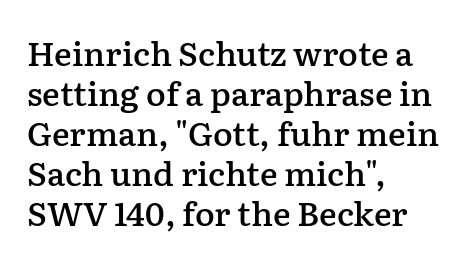
{"serif": "yes", "italic": "no", "bold": "semi", "weight": "semibold", "width": "normal", "stroke_contrast": "low", "x_height": "medium", "monospaced": "no", "underline": "no", "align": "left", "line_spacing_ratio": 1.21, "letter_spacing": "normal", "letter_spacing_em": 0.0, "glyph_px": 33}
